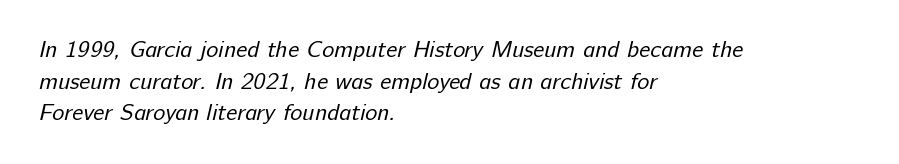
The image shows 23 px text type; set left-aligned, normal line spacing (1.38x), normal letter spacing, not underlined.
